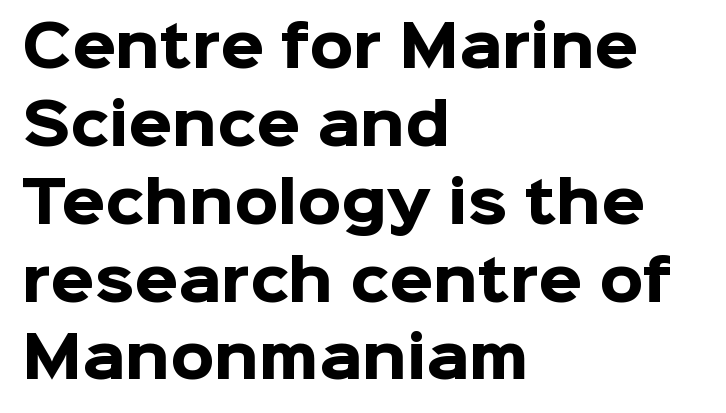
Q: Is the text bold? A: Yes.
Q: Is the text italic (slanted)? A: No, it is upright.
Q: Is the typeface a serif or a sans-serif typeface? A: Sans-serif.
Q: Is the text underlined? A: No.
Q: How is the paragraph aligned? A: Left-aligned.
Q: Is the spacing between letters normal or unusually wide? A: Normal.
Q: Is the spacing between lines tight, normal or loose? A: Normal.
Q: Width (condensed, normal, or wide)? A: Normal.
Q: Stroke contrast? A: Low.
Q: x-height? A: Medium.
Q: Monospaced? A: No.
